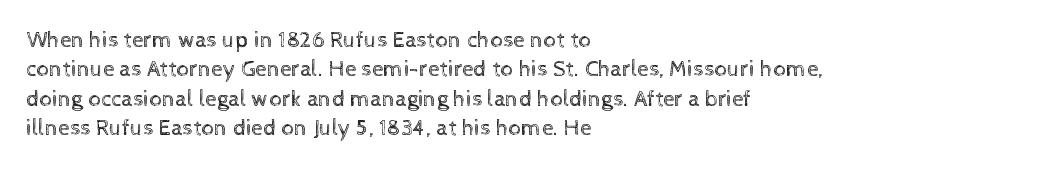
{"italic": "no", "bold": "no", "underline": "no", "align": "left", "line_spacing": "normal", "line_spacing_ratio": 1.28, "letter_spacing": "normal", "letter_spacing_em": 0.0, "glyph_px": 23}
